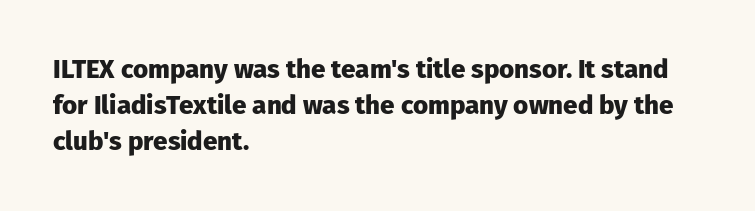
The image shows 26 px bold type, upright; set left-aligned, normal line spacing (1.39x), normal letter spacing, not underlined.
